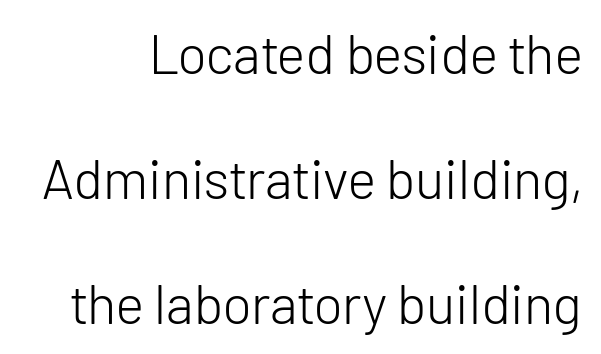
{"serif": "no", "italic": "no", "bold": "no", "weight": "light", "width": "normal", "stroke_contrast": "low", "x_height": "medium", "monospaced": "no", "underline": "no", "align": "right", "line_spacing": "loose", "line_spacing_ratio": 2.27, "letter_spacing": "normal", "letter_spacing_em": 0.0, "glyph_px": 55}
